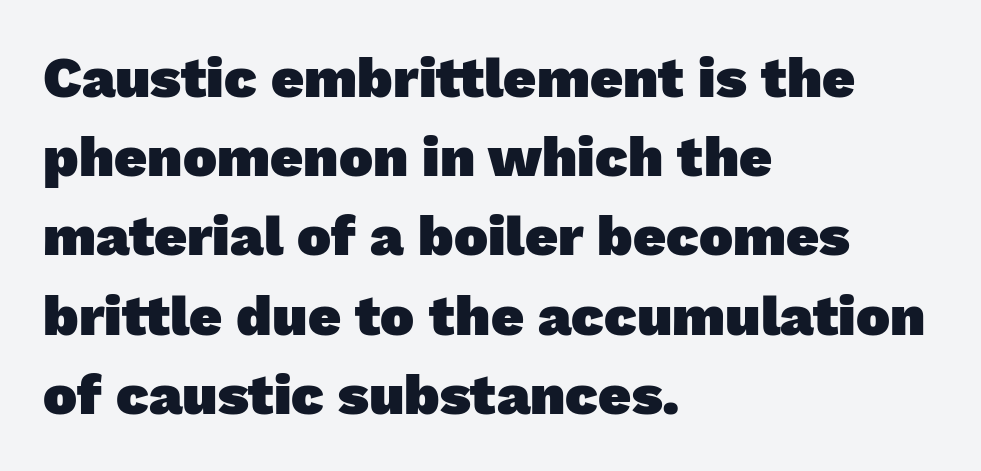
The image shows 57 px heavy sans-serif type; set left-aligned, normal line spacing (1.39x), normal letter spacing, not underlined; low stroke contrast and a medium x-height.
